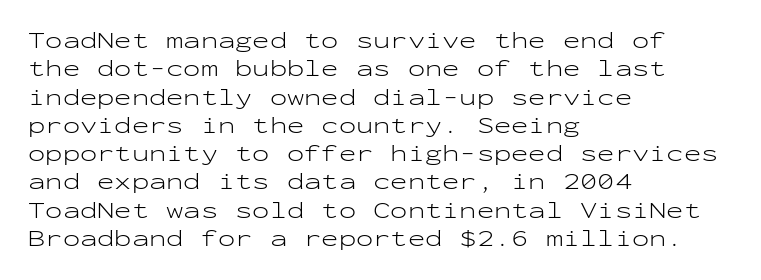
The image shows 23 px text type, upright; set left-aligned, line spacing 1.23x, normal letter spacing, not underlined.
